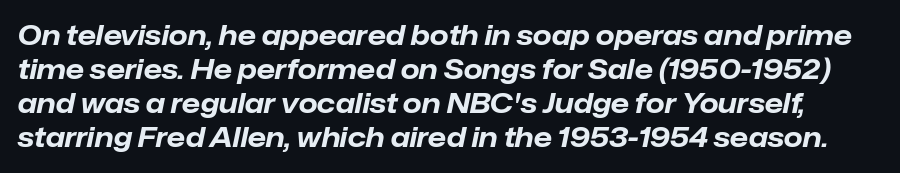
The image shows 27 px bold type, italic (leaning right); set normal line spacing (1.26x), normal letter spacing, not underlined.
